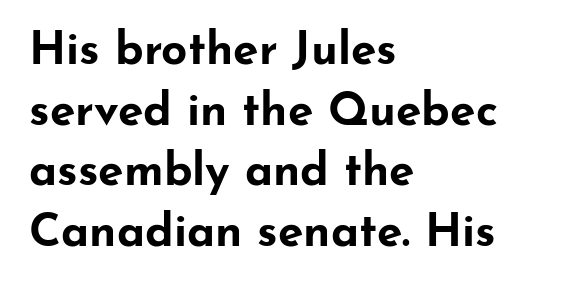
Q: Is the text bold? A: Yes.
Q: Is the text italic (slanted)? A: No, it is upright.
Q: Is the typeface a serif or a sans-serif typeface? A: Sans-serif.
Q: Is the text underlined? A: No.
Q: How is the paragraph aligned? A: Left-aligned.
Q: Is the spacing between letters normal or unusually wide? A: Normal.
Q: Is the spacing between lines tight, normal or loose? A: Normal.
Q: Width (condensed, normal, or wide)? A: Wide.
Q: Stroke contrast? A: Low.
Q: x-height? A: Small.
Q: Monospaced? A: No.
